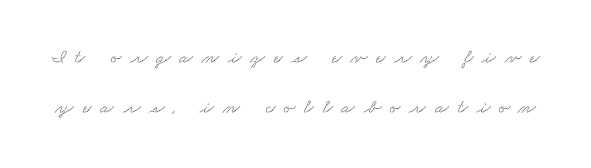
Whoever set this chose breathing room over compactness in the vertical rhythm. The gaps between neighbouring characters are conspicuously large. The passage shown is not underscored anywhere.
